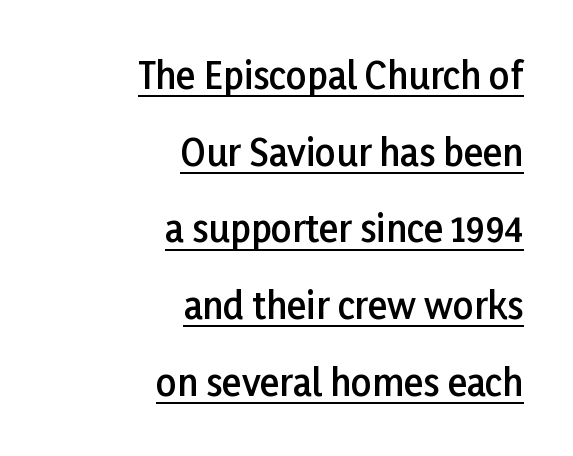
{"serif": "no", "italic": "no", "bold": "semi", "weight": "semibold", "width": "normal", "stroke_contrast": "low", "x_height": "medium", "monospaced": "no", "underline": "yes", "align": "right", "line_spacing": "loose", "line_spacing_ratio": 2.13, "letter_spacing": "normal", "letter_spacing_em": 0.0, "glyph_px": 36}
